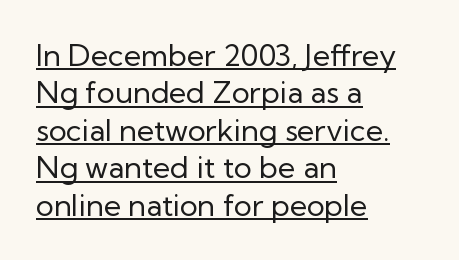
{"serif": "no", "italic": "no", "bold": "no", "weight": "regular", "width": "normal", "stroke_contrast": "low", "x_height": "medium", "monospaced": "no", "underline": "yes", "align": "left", "line_spacing": "normal", "line_spacing_ratio": 1.25, "letter_spacing": "normal", "letter_spacing_em": 0.0, "glyph_px": 30}
